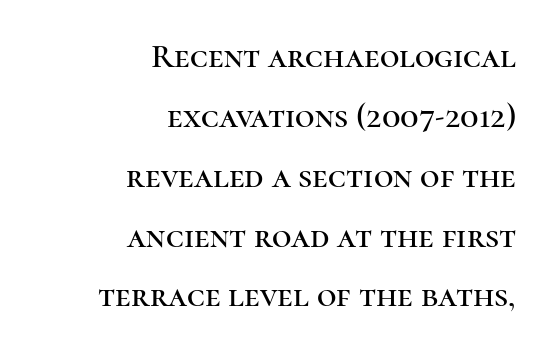
Characters follow at the spacing the type designer built in. The foot of each line stays bare and open. In terms of letterform style, serifs are clearly present. The paragraph has a hard right edge and a soft left edge.
